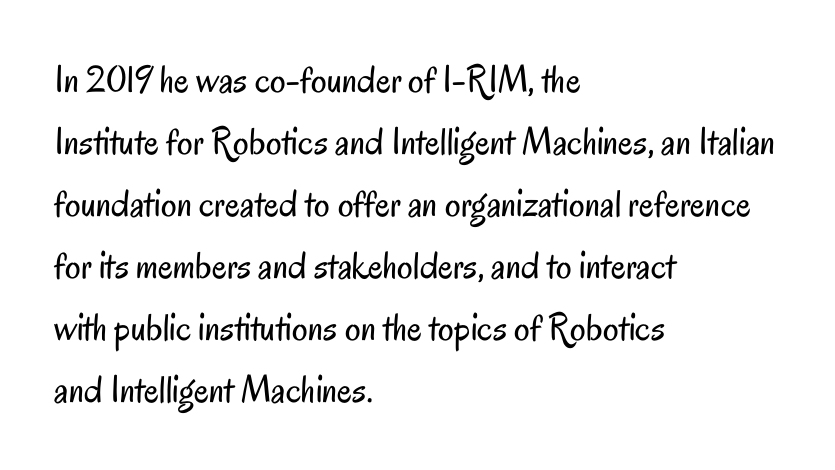
The image shows 39 px regular-weight, condensed sans-serif type, upright; set left-aligned, normal line spacing (1.59x), normal letter spacing, not underlined; low stroke contrast and a small x-height.
